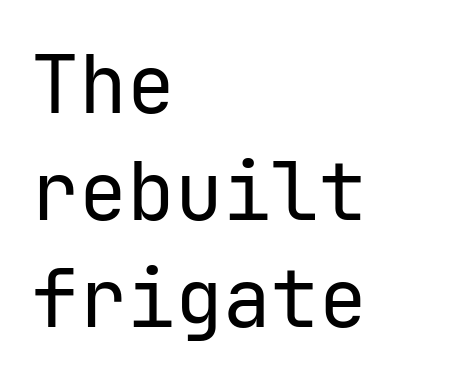
Style check: upright. The passage shown is typeset with a sans-serif family. The line-height multiplier appears to be the usual default. Caption: multi-line text, flush left, ragged right. The face used here is rendered with its standard letterfit. The passage shown is not bold in any degree.
